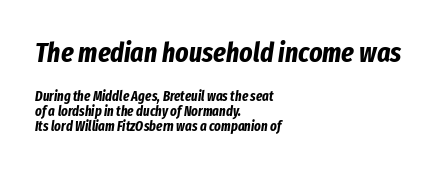
{"italic": "yes", "lean": "right", "slant_degrees": 8, "bold": "yes", "weight": "bold", "width": "condensed", "stroke_contrast": "low", "x_height": "medium", "monospaced": "no", "underline": "no", "align": "left", "line_spacing": "tight", "line_spacing_ratio": 1.07, "letter_spacing": "normal", "letter_spacing_em": 0.0, "larger_block": "first", "size_ratio": 2.0, "glyph_px": 28}
